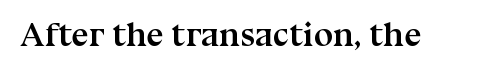
In terms of posture, this sample is upright. The area under the type is left untouched. The letters sit at their default tracking, neither squeezed nor spread. Look at the bottom of the vertical strokes: they flare into serifs here. Look at the stroke-to-counter ratio: heavy, a bold. Is this a fixed-width face? No — the glyphs have proportional, varying widths.
